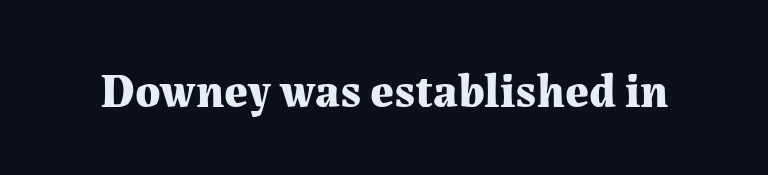
The image shows 47 px bold serif type, upright; set normal letter spacing, not underlined; medium stroke contrast and a medium x-height.
